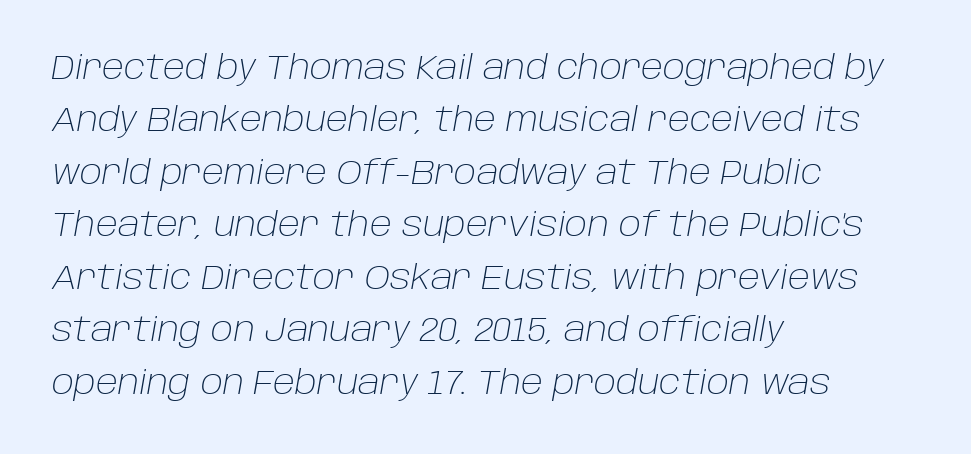
A typesetter would mark this as italic. This block has exactly the height ordinary leading produces. These lines are rendered in a variable-pitch font. The zone under the glyphs is completely vacant.
